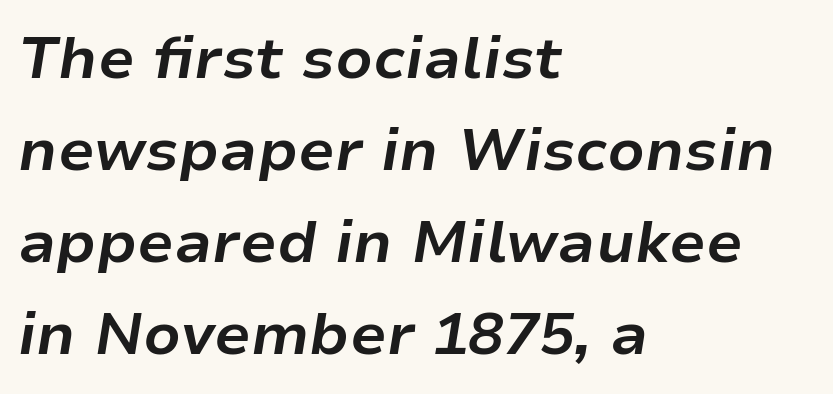
{"italic": "yes", "lean": "right", "slant_degrees": 9, "bold": "yes", "weight": "bold", "width": "normal", "stroke_contrast": "low", "x_height": "medium", "monospaced": "no", "underline": "no", "align": "left", "line_spacing": "normal", "line_spacing_ratio": 1.56, "letter_spacing": "normal", "letter_spacing_em": 0.0, "glyph_px": 59}
